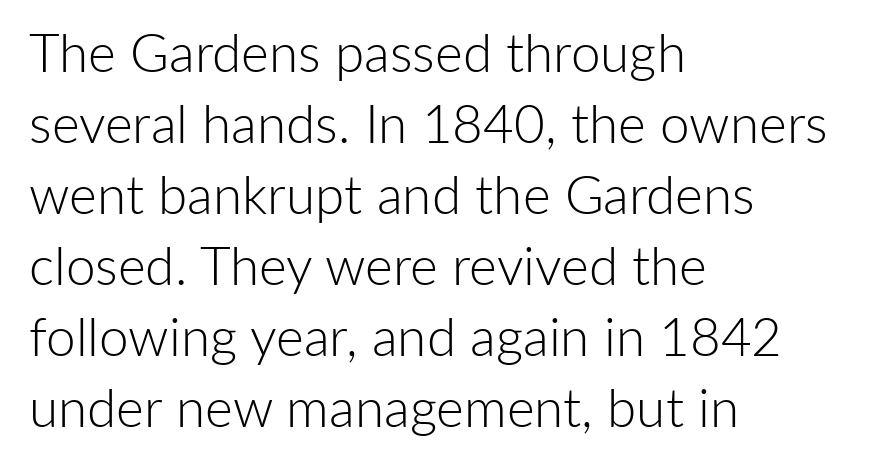
The specimen reads as upright at a glance. The area under the type is left untouched. Notice how descenders clear the ascenders below comfortably — that's standard leading. The letters carry no serifs — their stems end cleanly without finishing strokes.
